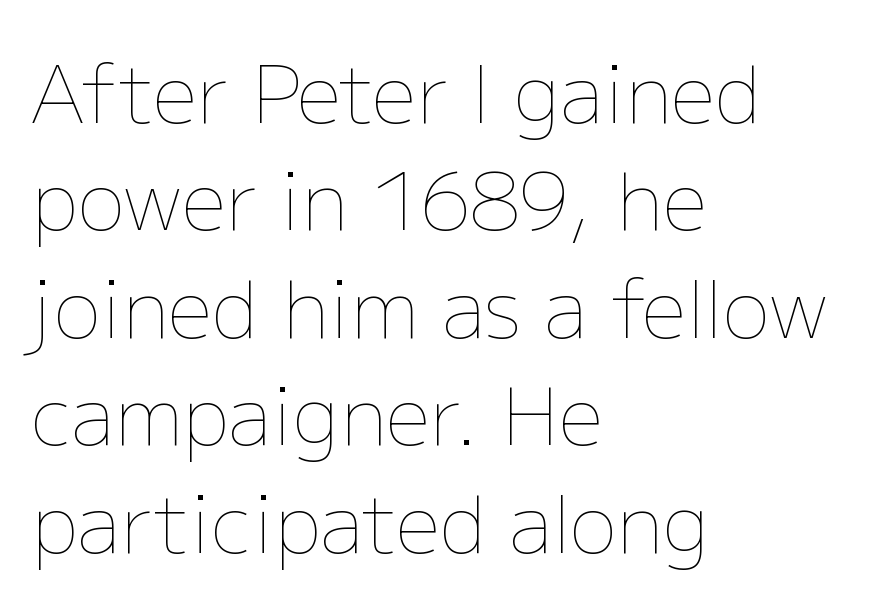
These lines were composed using upright roman letters. Underline: absent. These lines are rendered in a variable-pitch font. Weight: not bold — regular or lighter. How are the letters spaced? Ordinarily, with no added tracking. All the whitespace from short lines collects on the right.
